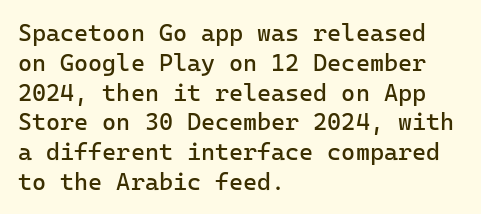
If you drew a line through each stem, it would be perfectly vertical. Tracking value appears to be zero — textbook default spacing. The rag falls on the right side of this text block. The face looks like a standard text weight, possibly lighter. The string is rendered with underlining switched off.
